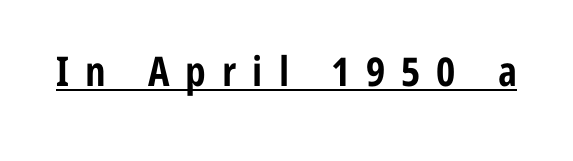
Weight check: bold — yes, fully. Observe the absence of serifs on each vertical stroke in this sample. Upright lettering throughout. Caption: lettering with a line underneath. Looks like regular typesetting: each glyph gets only the width it needs.
